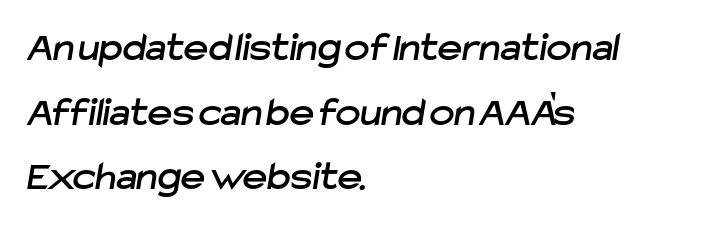
The image shows 42 px sans-serif type; set left-aligned, normal line spacing (1.54x), normal letter spacing, not underlined; low stroke contrast and a medium x-height.
